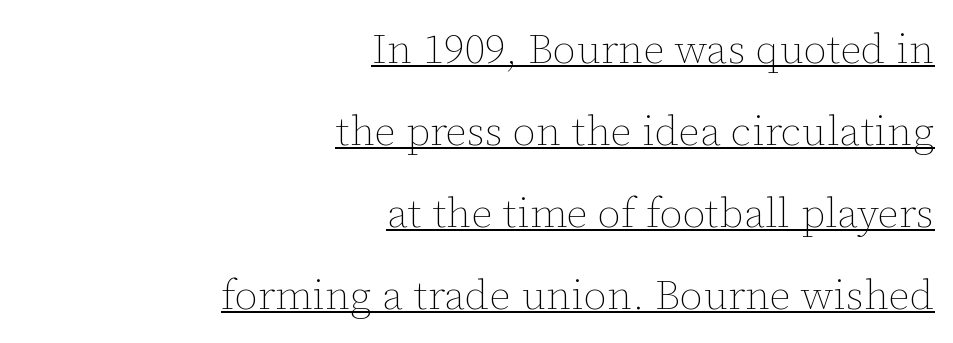
Here the glyphs are tracked normally, forming tight word shapes. If you drew a line through each stem, it would be perfectly vertical. A typesetter would call this leading open, well beyond the default. Is this a fixed-width face? No — the glyphs have proportional, varying widths. Stroke mass is kept to a normal reading level or below.
